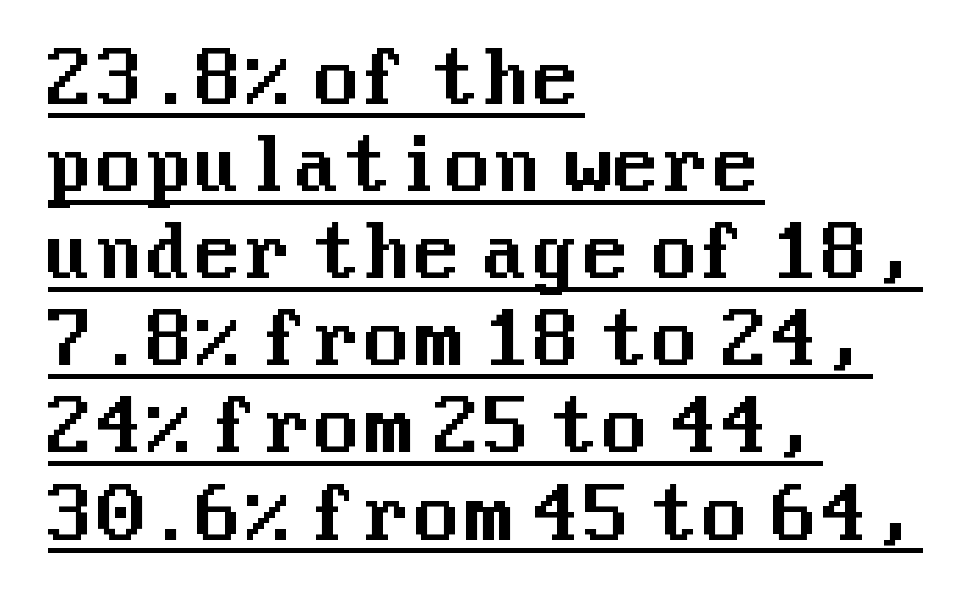
Q: Is the text italic (slanted)? A: No, it is upright.
Q: Is the typeface a serif or a sans-serif typeface? A: Sans-serif.
Q: Is the text underlined? A: Yes.
Q: How is the paragraph aligned? A: Left-aligned.
Q: Is the spacing between letters normal or unusually wide? A: Normal.
Q: Width (condensed, normal, or wide)? A: Normal.
Q: Stroke contrast? A: Medium.
Q: x-height? A: Medium.
